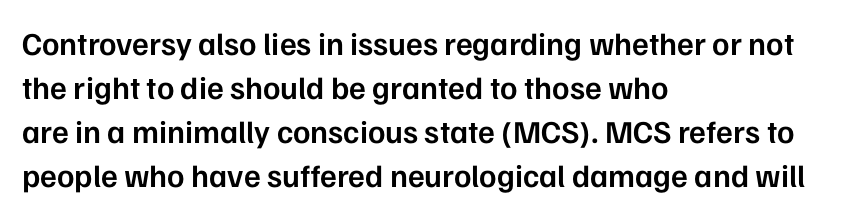
The image shows 32 px semibold sans-serif type, upright; set left-aligned, normal line spacing (1.37x), normal letter spacing, not underlined; low stroke contrast and a medium x-height.
